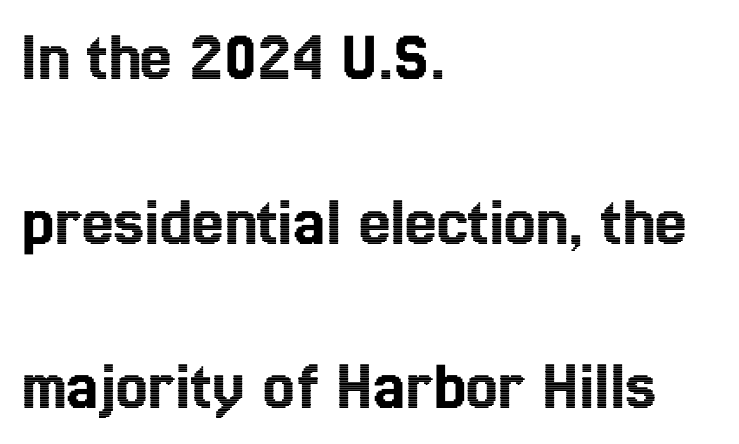
{"italic": "no", "width": "condensed", "x_height": "medium", "monospaced": "no", "underline": "no", "align": "left", "line_spacing": "loose", "line_spacing_ratio": 2.32, "letter_spacing": "normal", "letter_spacing_em": 0.0, "glyph_px": 71}
